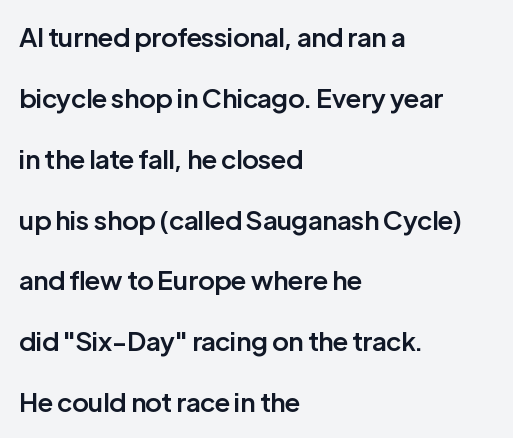
Q: Is the text bold? A: Semi-bold.
Q: Is the text italic (slanted)? A: No, it is upright.
Q: Is the text underlined? A: No.
Q: How is the paragraph aligned? A: Left-aligned.
Q: Is the spacing between letters normal or unusually wide? A: Normal.
Q: Is the spacing between lines tight, normal or loose? A: Loose.
